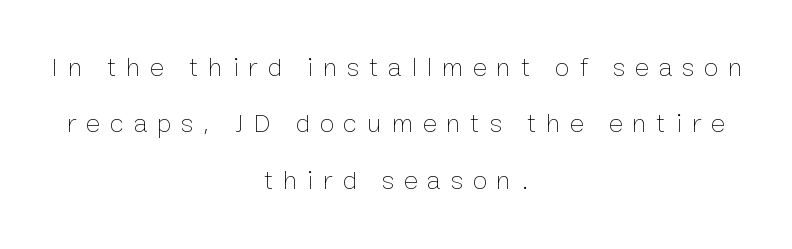
{"italic": "no", "bold": "no", "underline": "no", "align": "center", "line_spacing": "loose", "line_spacing_ratio": 2.09, "letter_spacing": "wide", "letter_spacing_em": 0.36, "glyph_px": 27}
